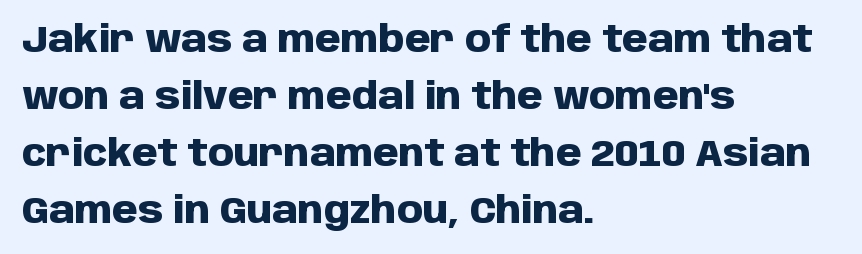
Q: Is the text bold? A: Yes.
Q: Is the text italic (slanted)? A: No, it is upright.
Q: Is the typeface a serif or a sans-serif typeface? A: Sans-serif.
Q: Is the text underlined? A: No.
Q: How is the paragraph aligned? A: Left-aligned.
Q: Is the spacing between letters normal or unusually wide? A: Normal.
Q: Is the spacing between lines tight, normal or loose? A: Normal.
Q: Width (condensed, normal, or wide)? A: Normal.
Q: Stroke contrast? A: Low.
Q: x-height? A: Large.
Q: Monospaced? A: No.
